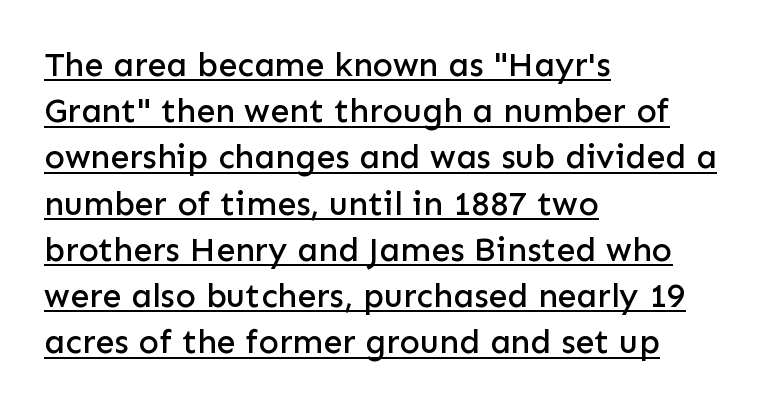
The lines sit at an ordinary, default distance from one another. Notice how a bar underscores the lettering throughout. Horizontally, the lines are justified to the leading edge only. The line texture is even and compact thanks to regular tracking.
